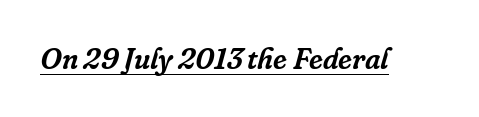
Is this a fixed-width face? No — the glyphs have proportional, varying widths. Check where the strokes stop: tiny serifs finish them off. These lines keep a tight, regular rhythm from letter to letter. Yep, that's italic — everything's leaning.
